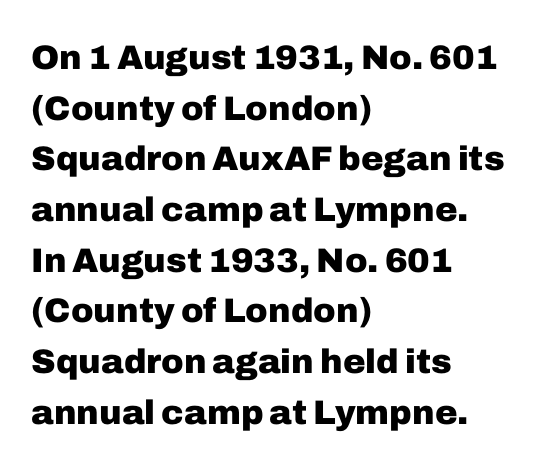
{"serif": "no", "italic": "no", "bold": "yes", "weight": "heavy", "width": "normal", "stroke_contrast": "low", "x_height": "medium", "monospaced": "no", "underline": "no", "align": "left", "line_spacing": "normal", "line_spacing_ratio": 1.49, "letter_spacing": "normal", "letter_spacing_em": 0.0, "glyph_px": 34}
